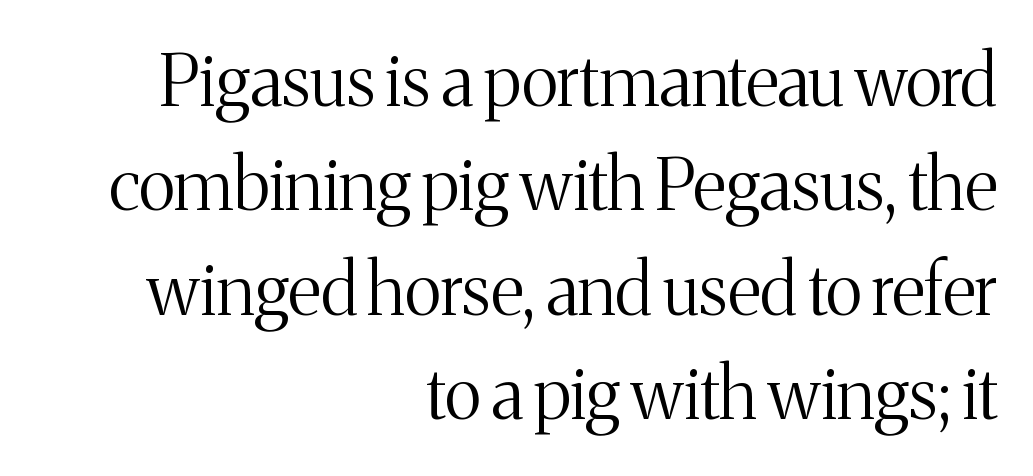
The image shows 71 px light serif type, upright; set right-aligned, normal line spacing (1.47x), normal letter spacing, not underlined; medium stroke contrast and a medium x-height.
